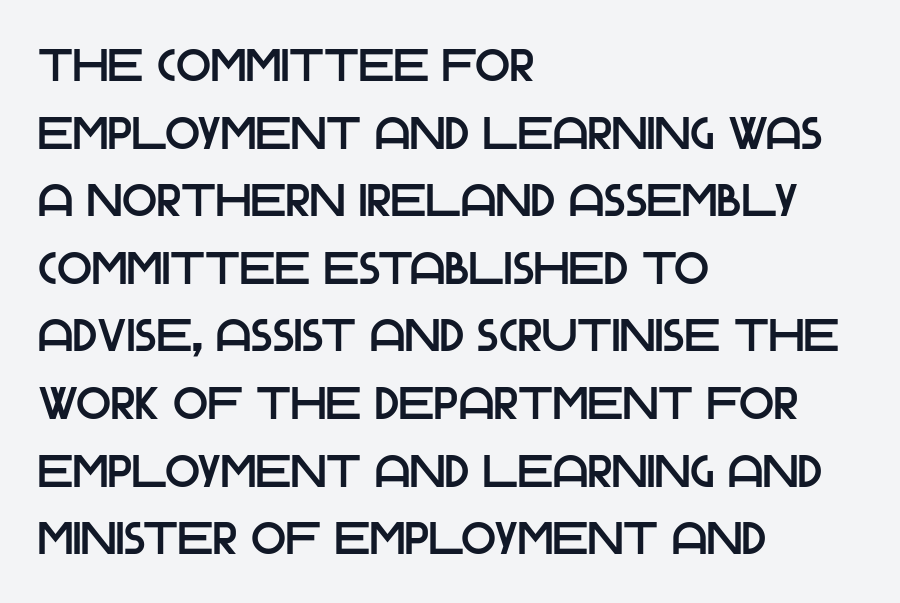
Q: Is the text italic (slanted)? A: No, it is upright.
Q: Is the typeface a serif or a sans-serif typeface? A: Sans-serif.
Q: Is the text underlined? A: No.
Q: How is the paragraph aligned? A: Left-aligned.
Q: Is the spacing between letters normal or unusually wide? A: Normal.
Q: Is the spacing between lines tight, normal or loose? A: Normal.
Q: Width (condensed, normal, or wide)? A: Normal.
Q: Stroke contrast? A: Low.
Q: x-height? A: Large.
Q: Monospaced? A: No.
